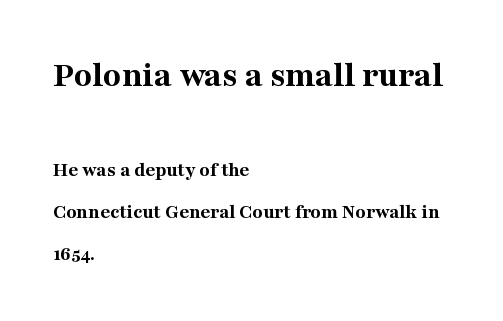
The image shows 37 px bold serif type, upright; set left-aligned, loose line spacing (2.01x), normal letter spacing, not underlined; the first (top) block is 1.76x larger; medium stroke contrast and a medium x-height.
